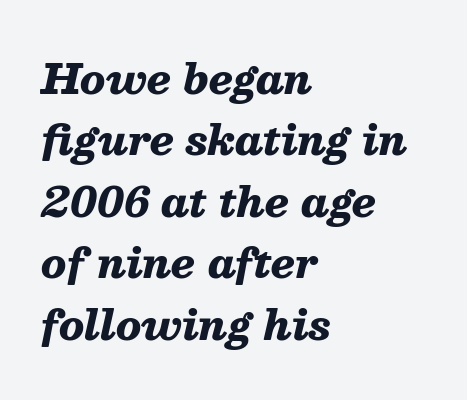
The lines in this sample share a left origin and differ only in where they stop. Tracking value appears to be zero — textbook default spacing. Vertically, the passage feels balanced, rows spaced as you'd expect. Strong, thick strokes mark this as bold type. Italic? Definitely — the glyphs are oblique. No word sits above an underline.
